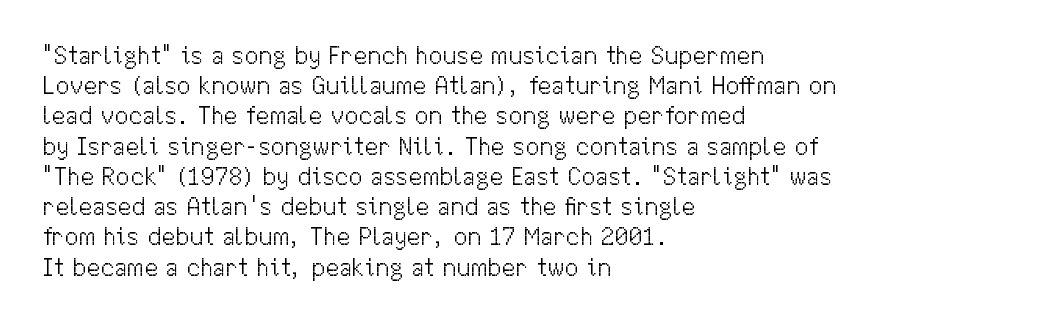
The image shows 25 px text type, upright; set left-aligned, line spacing 1.21x, normal letter spacing, not underlined.
